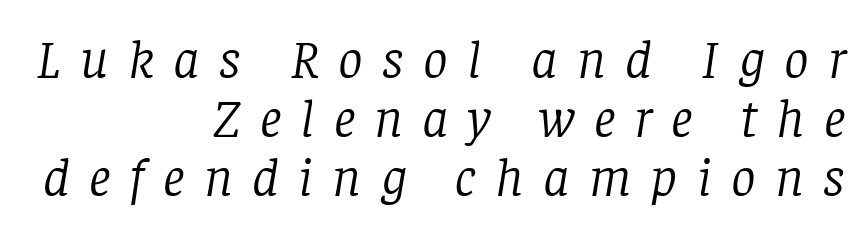
{"serif": "yes", "italic": "yes", "lean": "right", "slant_degrees": 8, "bold": "no", "weight": "light", "width": "normal", "stroke_contrast": "low", "x_height": "large", "monospaced": "no", "underline": "no", "align": "right", "line_spacing": "tight", "line_spacing_ratio": 1.07, "letter_spacing": "wide", "letter_spacing_em": 0.35, "glyph_px": 55}
